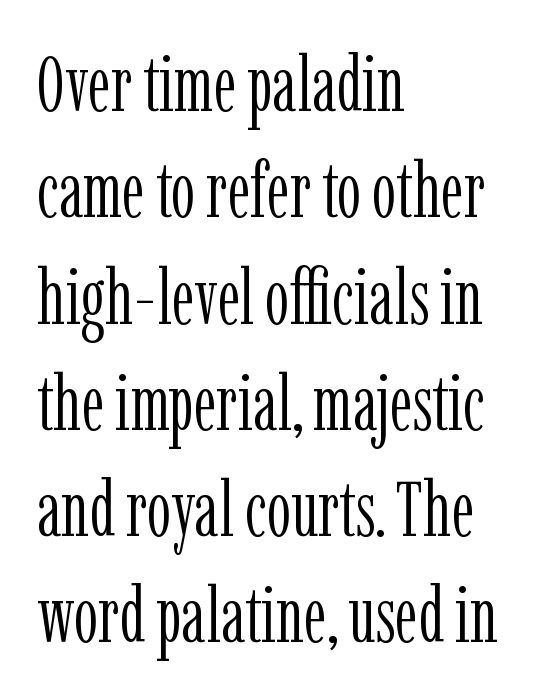
{"serif": "yes", "italic": "no", "bold": "no", "weight": "light", "width": "condensed", "stroke_contrast": "low", "x_height": "medium", "monospaced": "no", "underline": "no", "align": "left", "line_spacing": "normal", "line_spacing_ratio": 1.38, "letter_spacing": "normal", "letter_spacing_em": 0.0, "glyph_px": 77}
